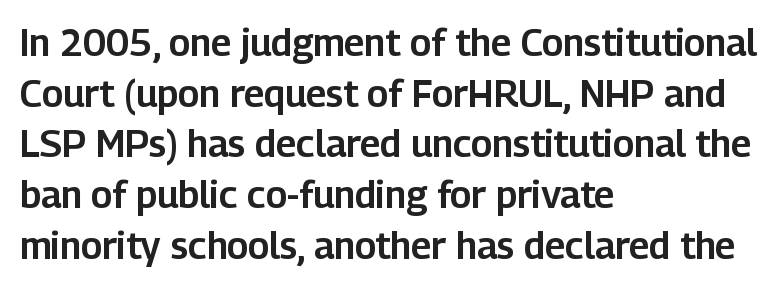
Q: Is the text italic (slanted)? A: No, it is upright.
Q: Is the typeface a serif or a sans-serif typeface? A: Sans-serif.
Q: Is the text underlined? A: No.
Q: How is the paragraph aligned? A: Left-aligned.
Q: Is the spacing between letters normal or unusually wide? A: Normal.
Q: Is the spacing between lines tight, normal or loose? A: Normal.
Q: Width (condensed, normal, or wide)? A: Normal.
Q: Stroke contrast? A: Low.
Q: x-height? A: Medium.
Q: Monospaced? A: No.
